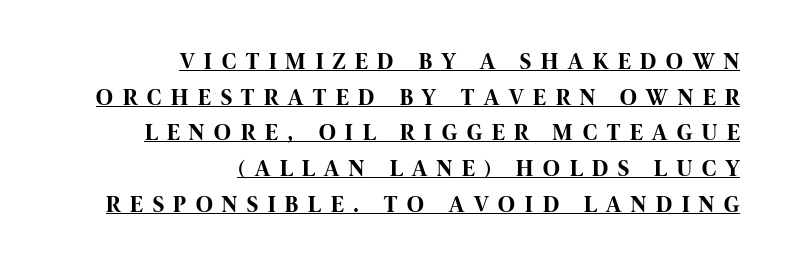
The image shows 23 px bold type, upright; set right-aligned, normal line spacing (1.55x), unusually wide letter spacing (+0.43 em), underlined.
